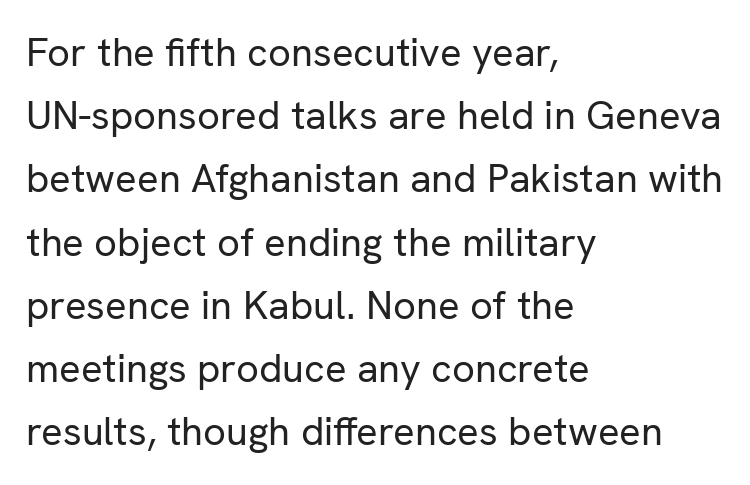
{"serif": "no", "italic": "no", "bold": "no", "weight": "regular", "width": "normal", "stroke_contrast": "low", "x_height": "medium", "monospaced": "no", "underline": "no", "align": "left", "line_spacing": "normal", "line_spacing_ratio": 1.58, "letter_spacing": "normal", "letter_spacing_em": 0.0, "glyph_px": 40}
